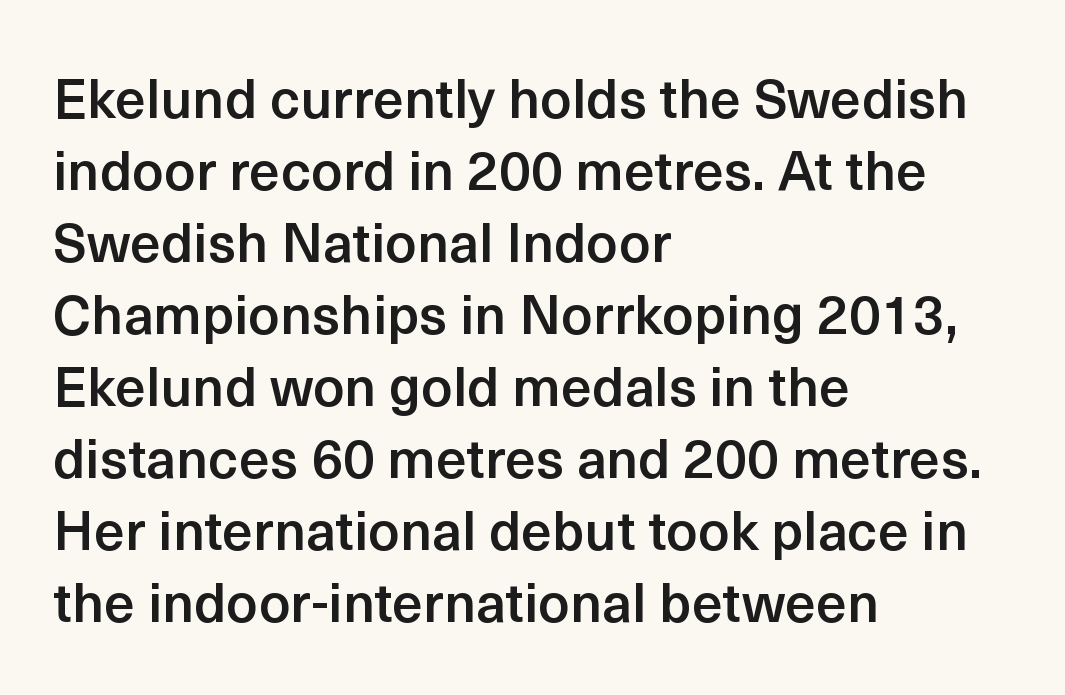
{"serif": "no", "italic": "no", "bold": "semi", "weight": "semibold", "width": "normal", "x_height": "medium", "monospaced": "no", "underline": "no", "align": "left", "line_spacing": "normal", "line_spacing_ratio": 1.31, "letter_spacing": "normal", "letter_spacing_em": 0.0, "glyph_px": 55}
